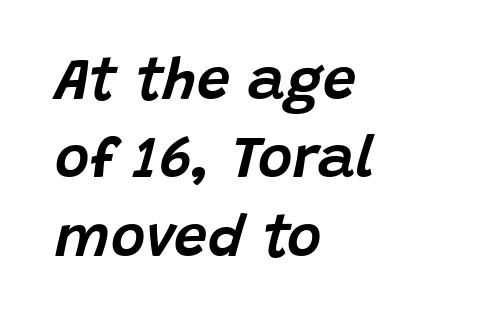
Whoever set this chose a conventional vertical rhythm. Nobody touched the tracking dial on this one. Notice how the stems are inclined rather than vertical — that's the hallmark of italics. A classic flush-left, rag-right setting is used for this passage. Quick note: underline off. Varying glyph widths throughout — classic text-font behaviour.
